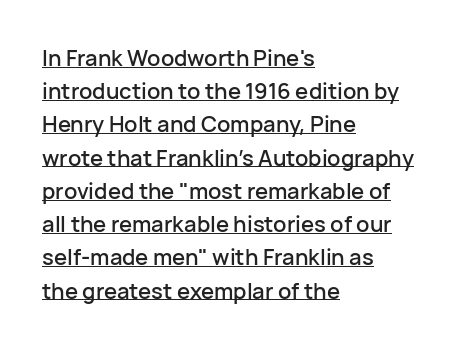
Q: Is the text italic (slanted)? A: No, it is upright.
Q: Is the text underlined? A: Yes.
Q: How is the paragraph aligned? A: Left-aligned.
Q: Is the spacing between letters normal or unusually wide? A: Normal.
Q: Is the spacing between lines tight, normal or loose? A: Normal.
